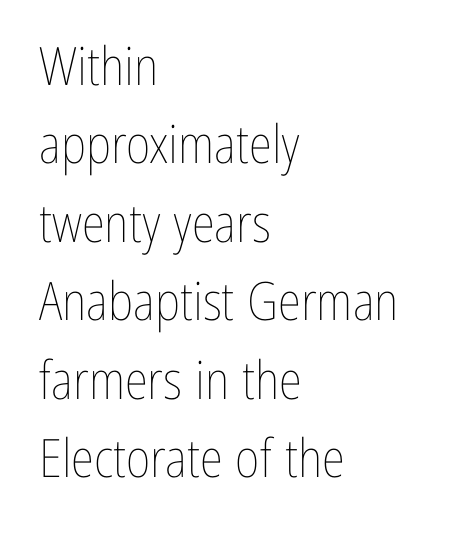
The image shows 53 px thin, condensed type, upright; set left-aligned, normal line spacing (1.48x), normal letter spacing, not underlined; low stroke contrast and a medium x-height.
